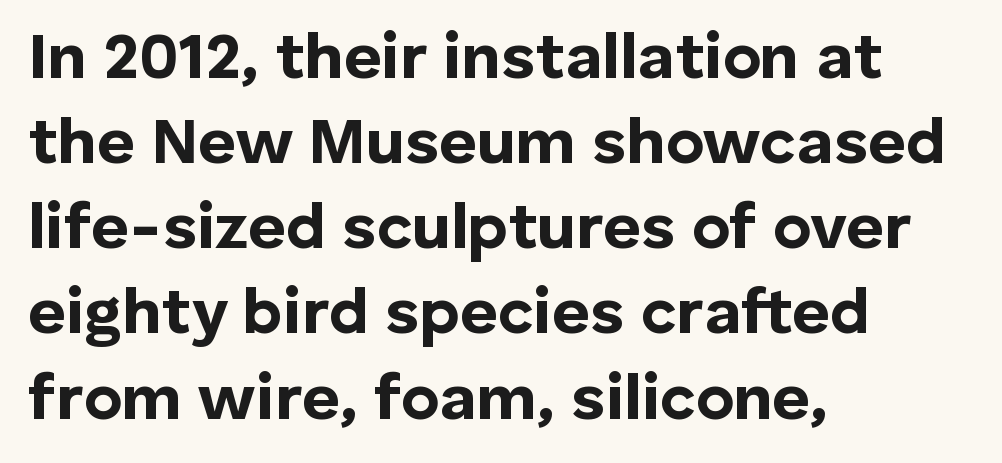
The image shows 65 px bold sans-serif type, upright; set left-aligned, normal line spacing (1.31x), normal letter spacing, not underlined; low stroke contrast and a medium x-height.
